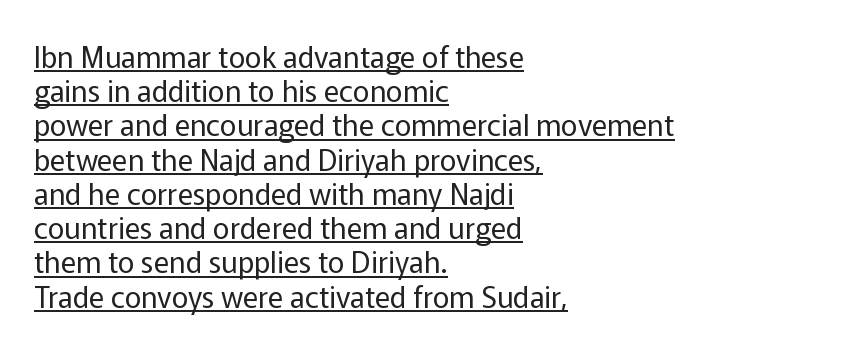
Ordinary non-slanted type is in use. Check the space under the baseline: a stroke is drawn there. Think of a printed novel: that variable character pitch is what you see here. Nothing unusual about the tracking: characters are spaced as the font intends. Ink coverage per letter is moderate at most.
